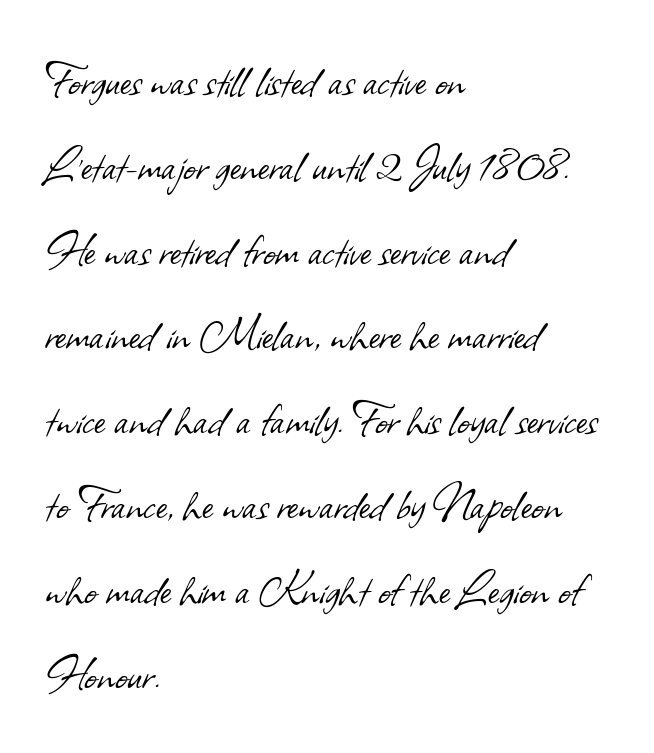
The designer went with a sans here, leaving each stem footless. Underline: absent. This sample is left-justified, so line endings fall wherever the words run out. Note the varied advance widths — an 'i' is clearly narrower than an 'm'.
